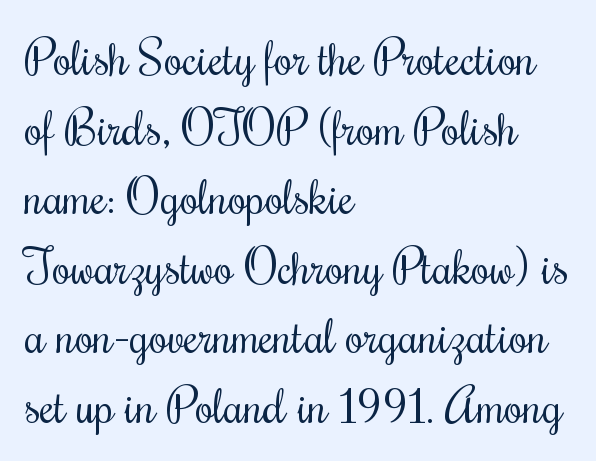
{"serif": "yes", "bold": "no", "weight": "regular", "width": "condensed", "stroke_contrast": "medium", "x_height": "small", "monospaced": "no", "underline": "no", "align": "left", "line_spacing": "normal", "line_spacing_ratio": 1.45, "letter_spacing": "normal", "letter_spacing_em": 0.0, "glyph_px": 48}
